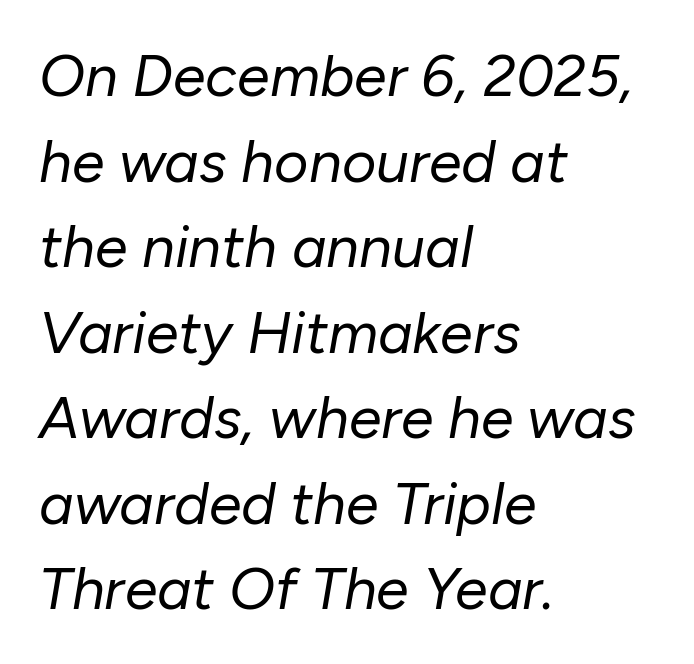
Q: Is the text bold? A: No.
Q: Is the text italic (slanted)? A: Yes, it leans right by about 10 degrees.
Q: Is the text underlined? A: No.
Q: How is the paragraph aligned? A: Left-aligned.
Q: Is the spacing between letters normal or unusually wide? A: Normal.
Q: Is the spacing between lines tight, normal or loose? A: Normal.
Q: Width (condensed, normal, or wide)? A: Normal.
Q: Stroke contrast? A: Low.
Q: x-height? A: Medium.
Q: Monospaced? A: No.
